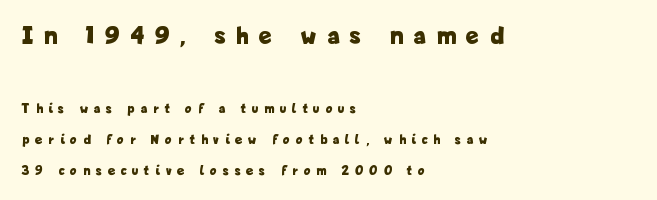
{"italic": "no", "bold": "yes", "underline": "no", "align": "left", "line_spacing": "loose", "line_spacing_ratio": 2.22, "letter_spacing": "wide", "letter_spacing_em": 0.45, "larger_block": "first", "size_ratio": 1.86, "glyph_px": 26}
